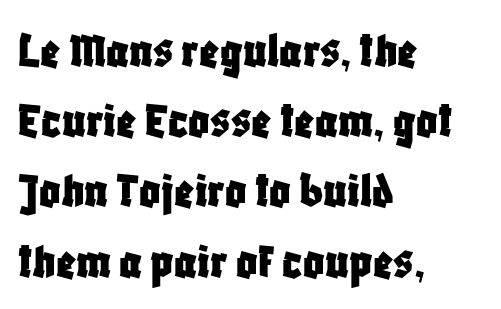
Nope, no serifs anywhere on these letters. You can tell it's not italic because the verticals are truly vertical. Nobody touched the tracking dial on this one. The text block is weighted toward the left margin, trailing off unevenly rightward. Is there much room between lines? A standard amount, neither cramped nor airy.
